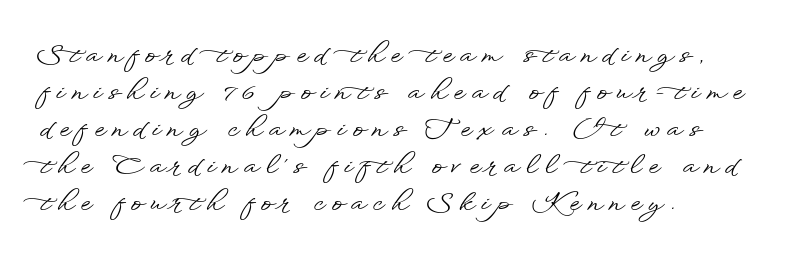
The image shows 26 px text type; set left-aligned, normal line spacing (1.42x), unusually wide letter spacing (+0.28 em), not underlined.
